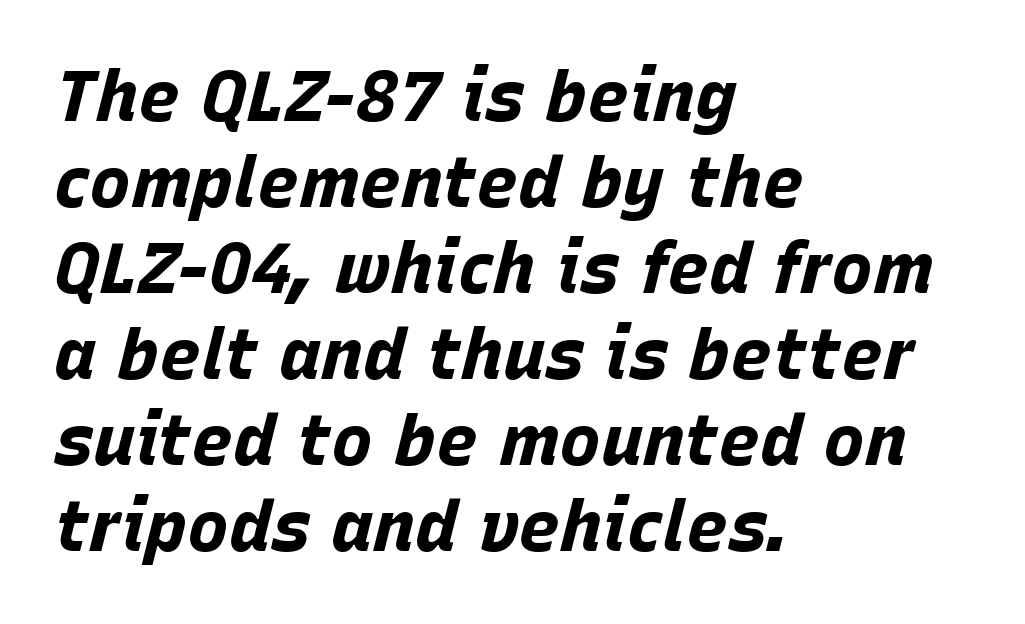
{"italic": "yes", "lean": "right", "slant_degrees": 15, "bold": "yes", "weight": "bold", "width": "normal", "stroke_contrast": "low", "x_height": "large", "monospaced": "no", "underline": "no", "align": "left", "line_spacing_ratio": 1.23, "letter_spacing": "normal", "letter_spacing_em": 0.0, "glyph_px": 70}
